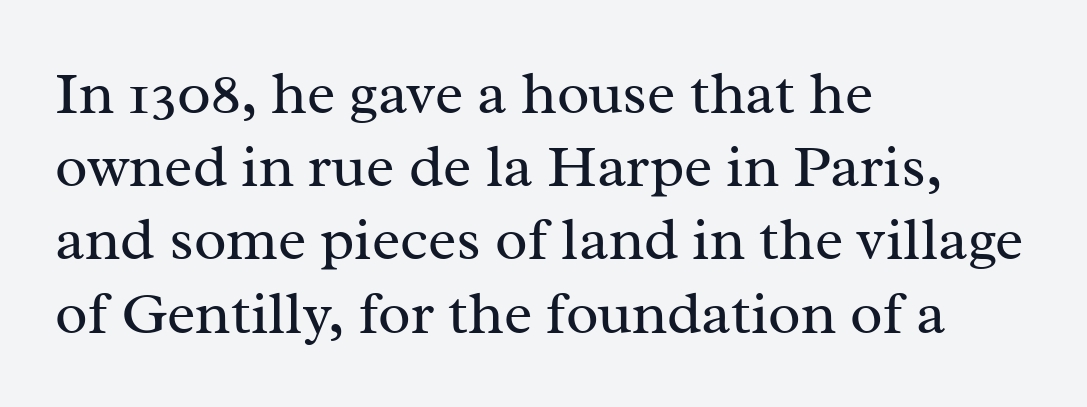
When letters stand straight like this, we call the style roman or upright. The lines in this sample share a left origin and differ only in where they stop. The weight would be labelled regular, book, light, or lighter still. The gap between lines stays unmarked.
